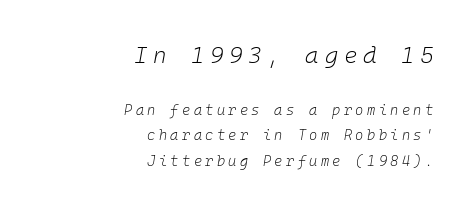
This sample uses expanded letter spacing, leaving extra air between glyphs. Leftover space on each line is placed entirely before the opening word. Does the bottom block carry the larger type? No, the top block does. Style check: oblique. Each row of text sits above clean, open space.
